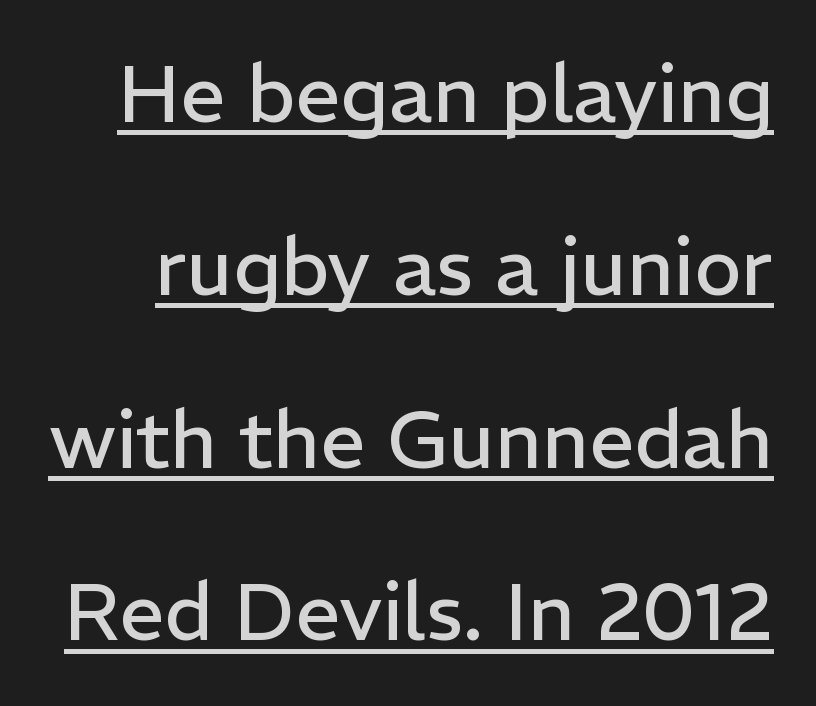
{"serif": "no", "italic": "no", "bold": "no", "weight": "regular", "width": "normal", "stroke_contrast": "low", "x_height": "medium", "monospaced": "no", "underline": "yes", "line_spacing": "loose", "line_spacing_ratio": 2.16, "letter_spacing": "normal", "letter_spacing_em": 0.0, "glyph_px": 80}
